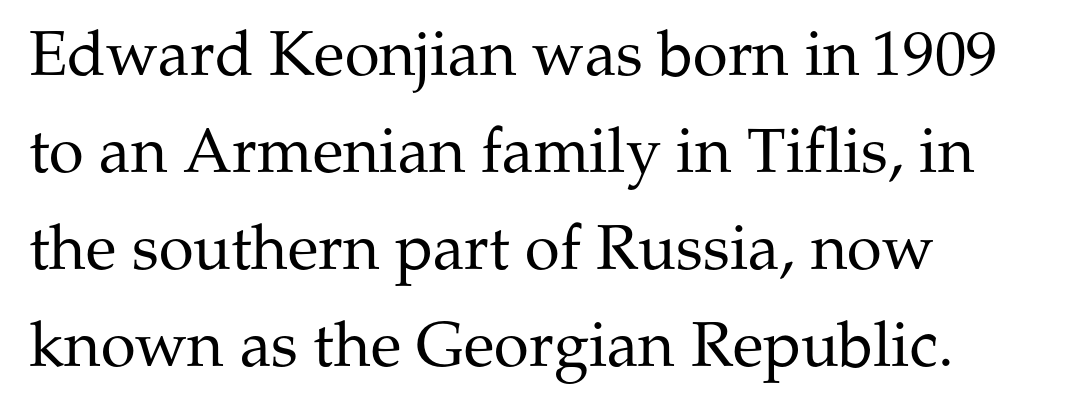
Q: Is the text bold? A: No.
Q: Is the text italic (slanted)? A: No, it is upright.
Q: Is the typeface a serif or a sans-serif typeface? A: Serif.
Q: Is the text underlined? A: No.
Q: How is the paragraph aligned? A: Left-aligned.
Q: Is the spacing between letters normal or unusually wide? A: Normal.
Q: Is the spacing between lines tight, normal or loose? A: Normal.
Q: Width (condensed, normal, or wide)? A: Normal.
Q: Stroke contrast? A: Medium.
Q: x-height? A: Medium.
Q: Monospaced? A: No.
